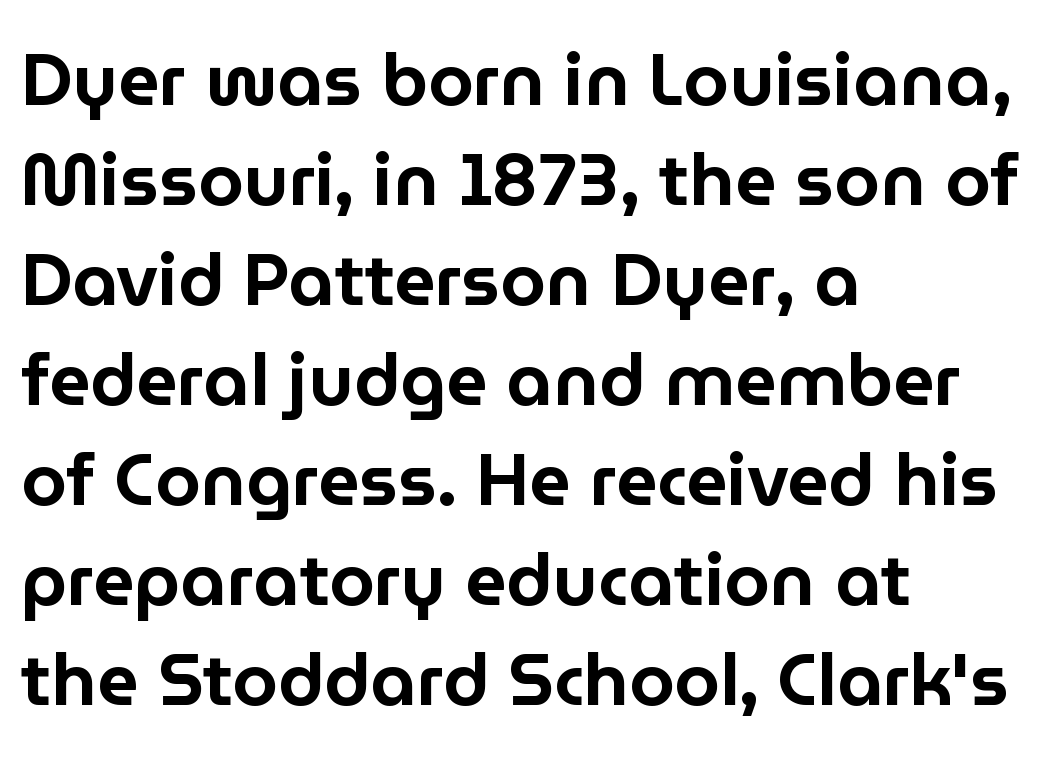
{"serif": "no", "italic": "no", "width": "normal", "stroke_contrast": "low", "x_height": "medium", "monospaced": "no", "underline": "no", "align": "left", "line_spacing": "normal", "line_spacing_ratio": 1.37, "letter_spacing": "normal", "letter_spacing_em": 0.0, "glyph_px": 73}
